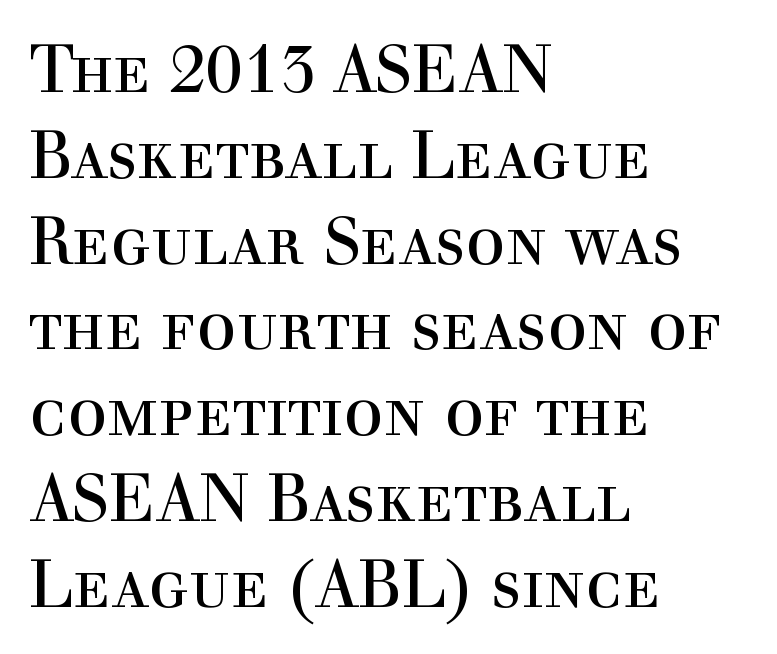
Q: Is the text bold? A: No.
Q: Is the text italic (slanted)? A: No, it is upright.
Q: Is the typeface a serif or a sans-serif typeface? A: Serif.
Q: Is the text underlined? A: No.
Q: How is the paragraph aligned? A: Left-aligned.
Q: Is the spacing between letters normal or unusually wide? A: Normal.
Q: Is the spacing between lines tight, normal or loose? A: Normal.
Q: Width (condensed, normal, or wide)? A: Normal.
Q: x-height? A: Medium.
Q: Monospaced? A: No.
